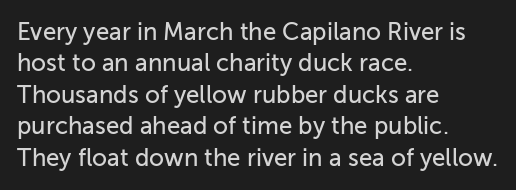
Here the glyphs are tracked normally, forming tight word shapes. Type without underlining. A roman cut, with each character standing at attention. A classic flush-left, rag-right setting is used for this passage.
